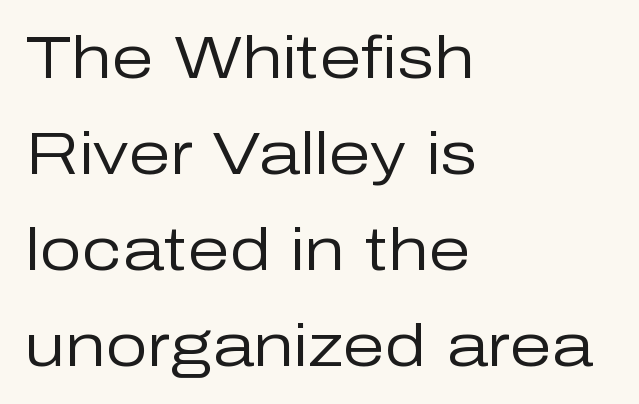
Posture: upright roman. Nobody touched the tracking dial on this one. Clear beneath every line of the passage. Weight class: somewhere from thin through regular. The glyphs in this specimen are sans serif. Normally led — the rows are evenly, conventionally spaced.
